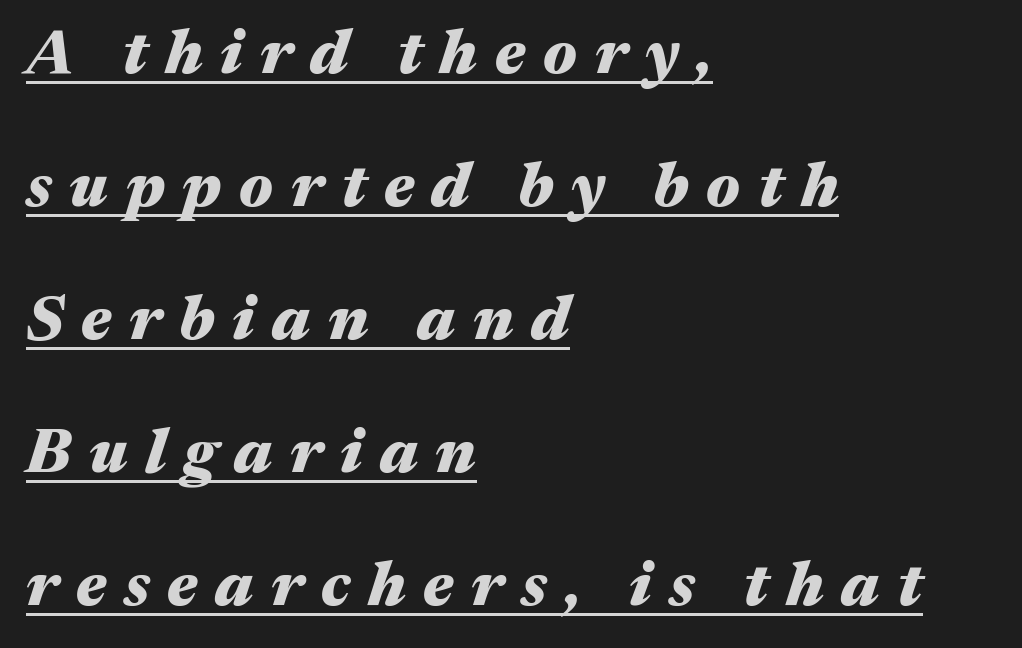
{"italic": "yes", "lean": "right", "slant_degrees": 17, "bold": "yes", "weight": "heavy", "width": "wide", "stroke_contrast": "medium", "x_height": "medium", "monospaced": "no", "underline": "yes", "align": "left", "line_spacing": "loose", "line_spacing_ratio": 2.11, "letter_spacing": "wide", "letter_spacing_em": 0.28, "glyph_px": 63}
